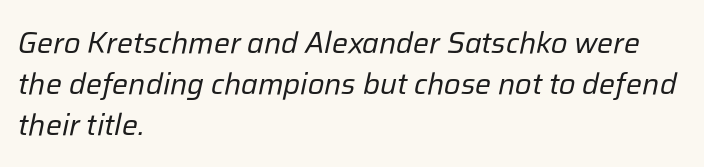
{"italic": "yes", "lean": "right", "slant_degrees": 12, "bold": "no", "weight": "regular", "width": "normal", "stroke_contrast": "low", "x_height": "medium", "monospaced": "no", "underline": "no", "align": "left", "line_spacing": "normal", "line_spacing_ratio": 1.36, "letter_spacing": "normal", "letter_spacing_em": 0.0, "glyph_px": 30}
